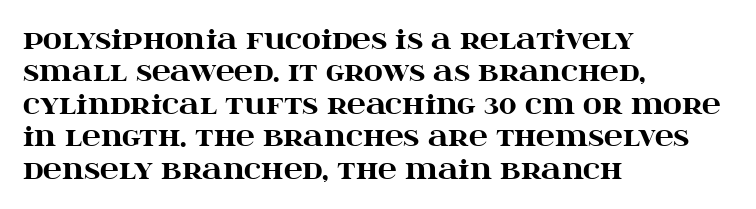
Q: Is the text bold? A: Yes.
Q: Is the text italic (slanted)? A: No, it is upright.
Q: Is the text underlined? A: No.
Q: How is the paragraph aligned? A: Left-aligned.
Q: Is the spacing between letters normal or unusually wide? A: Normal.
Q: Is the spacing between lines tight, normal or loose? A: Normal.
